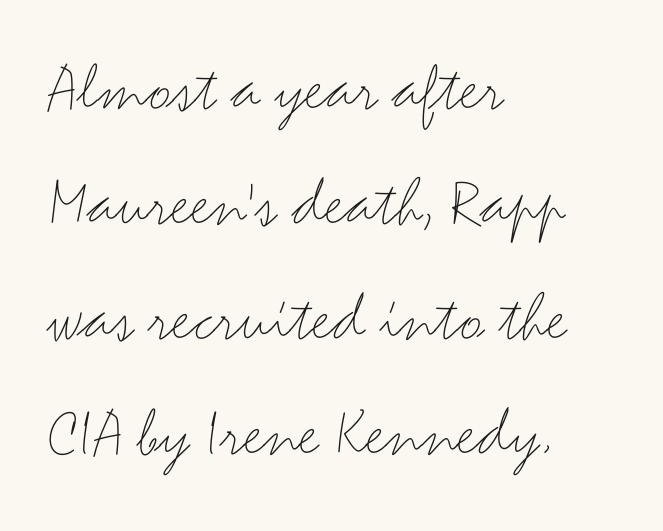
Q: Is the text bold? A: No.
Q: Is the text italic (slanted)? A: Yes.
Q: Is the typeface a serif or a sans-serif typeface? A: Sans-serif.
Q: Is the text underlined? A: No.
Q: How is the paragraph aligned? A: Left-aligned.
Q: Is the spacing between letters normal or unusually wide? A: Normal.
Q: Is the spacing between lines tight, normal or loose? A: Normal.
Q: Width (condensed, normal, or wide)? A: Wide.
Q: Stroke contrast? A: Medium.
Q: x-height? A: Small.
Q: Monospaced? A: No.
